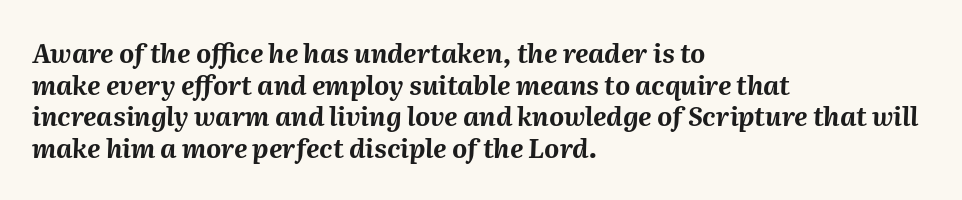
Words appear dense and cohesive because spacing is normal. Does the copy run flush right? No — it runs flush left. Yep, that's italic — everything's leaning. Plain, unruled lines of type. How heavy is the stroke? Heavy — this is a bold.
